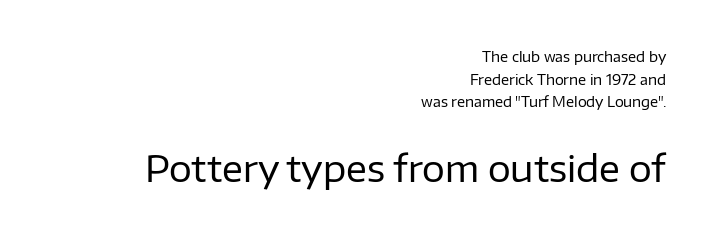
{"serif": "no", "italic": "no", "bold": "no", "weight": "regular", "width": "normal", "stroke_contrast": "low", "x_height": "medium", "monospaced": "no", "underline": "no", "align": "right", "line_spacing": "normal", "line_spacing_ratio": 1.62, "letter_spacing": "normal", "letter_spacing_em": 0.0, "larger_block": "second", "size_ratio": 2.57, "glyph_px": 36}
